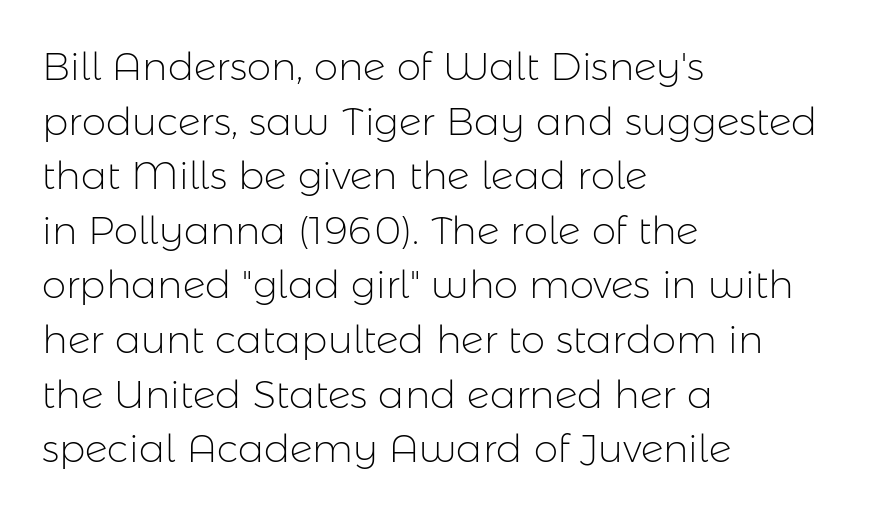
{"serif": "no", "italic": "no", "bold": "no", "weight": "light", "width": "normal", "stroke_contrast": "low", "x_height": "medium", "monospaced": "no", "underline": "no", "align": "left", "line_spacing": "normal", "line_spacing_ratio": 1.4, "letter_spacing": "normal", "letter_spacing_em": 0.0, "glyph_px": 39}
